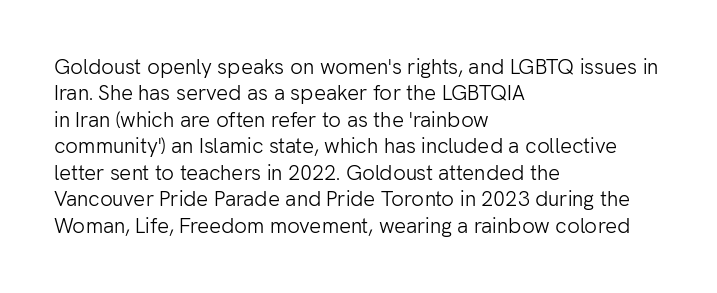
The rendering uses a moderate line-height, typical for paragraphs. Only glyphs here, with clear space below each row. The passage is arranged the way most books set body copy — flush left. Spacing between characters is what you'd get straight out of the box.
